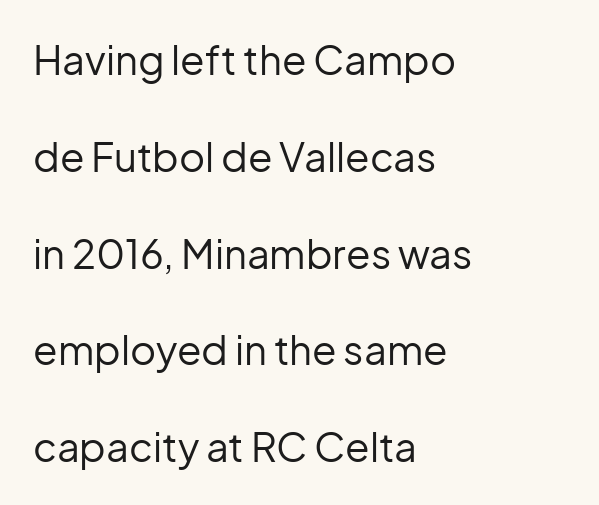
Anything drawn beneath the words? Only blank space. The typeface has the unassuming heft of standard copy or less. Note the varied advance widths — an 'i' is clearly narrower than an 'm'. Honestly, the letter spacing is just normal — you wouldn't notice it.
